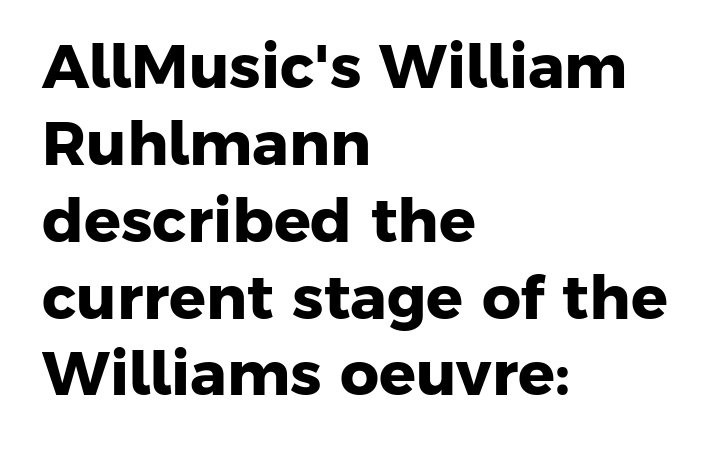
The image shows 61 px heavy sans-serif type; set left-aligned, normal line spacing (1.26x), normal letter spacing, not underlined; low stroke contrast and a medium x-height.
